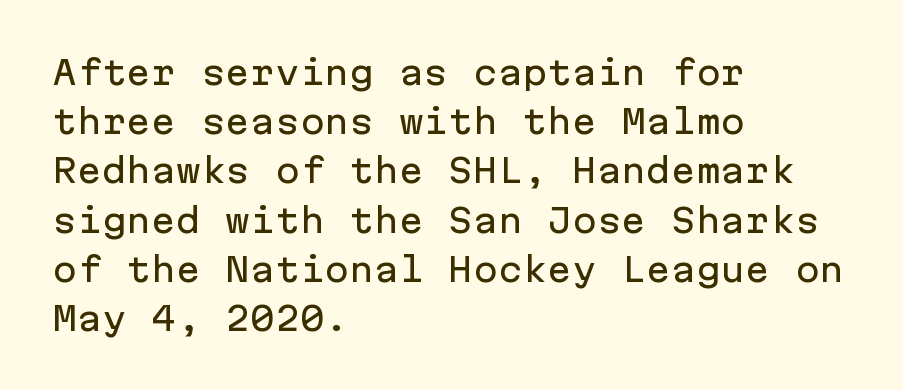
{"serif": "no", "italic": "no", "width": "normal", "stroke_contrast": "low", "x_height": "medium", "monospaced": "yes", "underline": "no", "align": "left", "line_spacing": "normal", "line_spacing_ratio": 1.49, "letter_spacing": "normal", "letter_spacing_em": 0.0, "glyph_px": 33}
